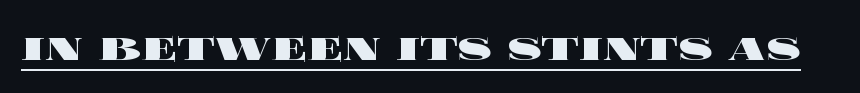
Q: Is the text bold? A: Yes.
Q: Is the text italic (slanted)? A: No, it is upright.
Q: Is the text underlined? A: Yes.
Q: Is the spacing between letters normal or unusually wide? A: Normal.
Q: Width (condensed, normal, or wide)? A: Wide.
Q: x-height? A: Large.
Q: Monospaced? A: No.
